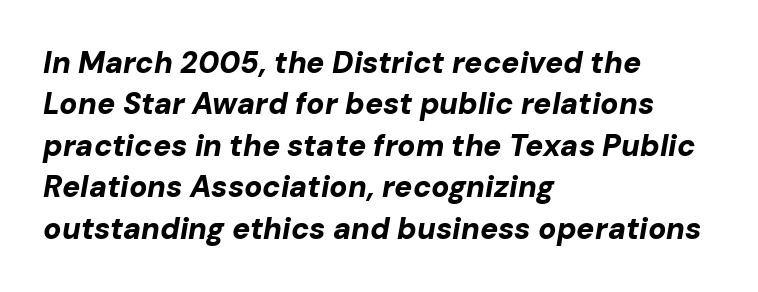
{"italic": "yes", "lean": "right", "slant_degrees": 10, "bold": "yes", "weight": "bold", "width": "normal", "stroke_contrast": "low", "x_height": "medium", "monospaced": "no", "underline": "no", "align": "left", "line_spacing": "normal", "line_spacing_ratio": 1.38, "letter_spacing": "normal", "letter_spacing_em": 0.0, "glyph_px": 30}
